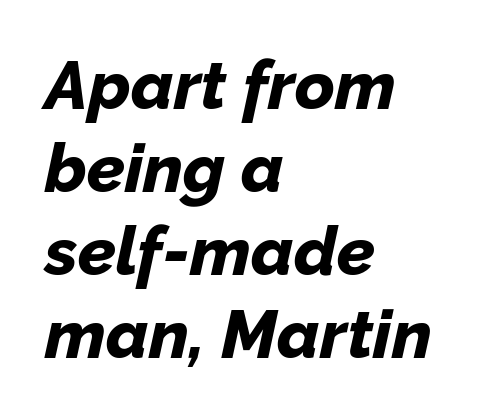
Q: Is the text bold? A: Yes.
Q: Is the text italic (slanted)? A: Yes, it leans right by about 12 degrees.
Q: Is the text underlined? A: No.
Q: How is the paragraph aligned? A: Left-aligned.
Q: Is the spacing between letters normal or unusually wide? A: Normal.
Q: Width (condensed, normal, or wide)? A: Normal.
Q: Stroke contrast? A: Low.
Q: x-height? A: Medium.
Q: Monospaced? A: No.
